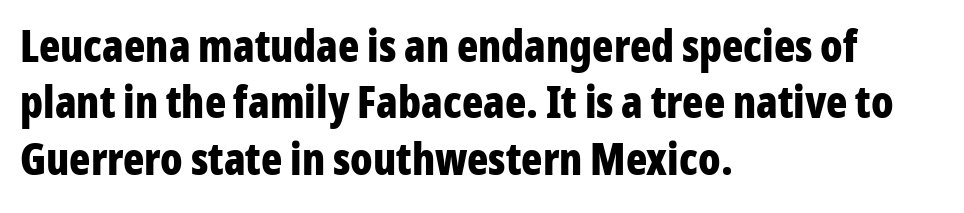
The passage shown is emphatically bold. The ragged edge is on the right, which tells us the setting is flush left. Students, observe: this is what conventionally led text looks like. Descender tails drop into unmarked territory.
